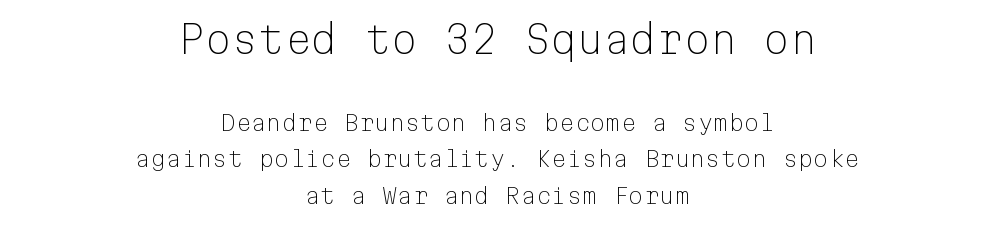
Honestly, the row spacing looks completely unremarkable. The passage shown is typed in a monospace face where columns stay perfectly aligned. Typeset on center — no edge is straight. Examine the stroke ends and you'll find no serifs. Block one is the big one; block two sits smaller underneath. Standard letterfit; no display-style spreading of the glyphs.
